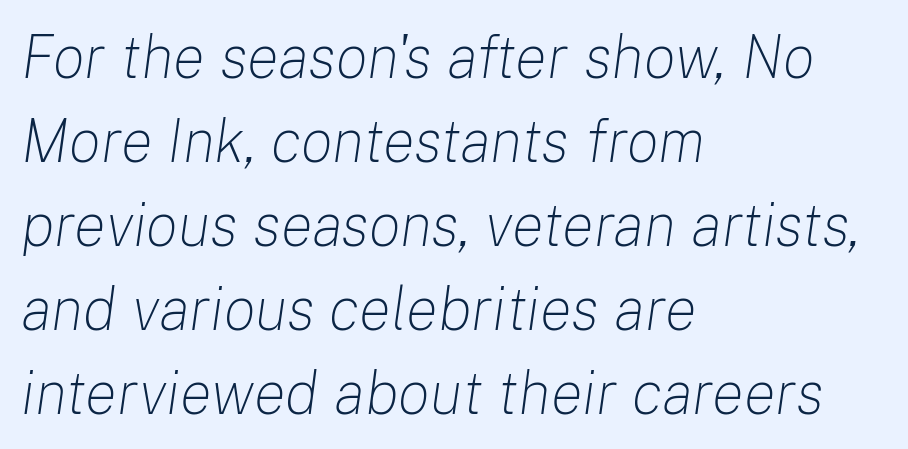
{"italic": "yes", "lean": "right", "slant_degrees": 8, "bold": "no", "weight": "light", "width": "normal", "stroke_contrast": "low", "x_height": "medium", "monospaced": "no", "underline": "no", "align": "left", "line_spacing": "normal", "line_spacing_ratio": 1.4, "letter_spacing": "normal", "letter_spacing_em": 0.0, "glyph_px": 60}
